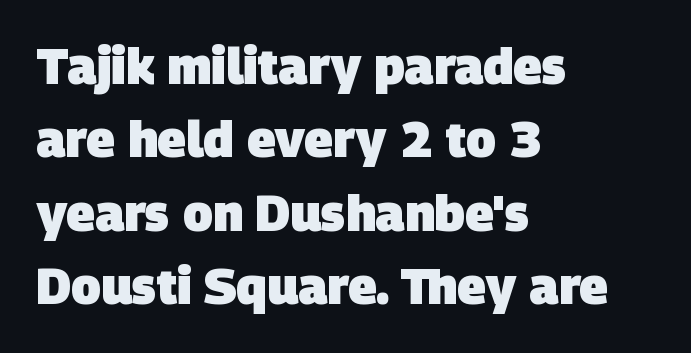
The image shows 49 px heavy sans-serif type; set left-aligned, normal line spacing (1.5x), normal letter spacing, not underlined; low stroke contrast and a large x-height.
